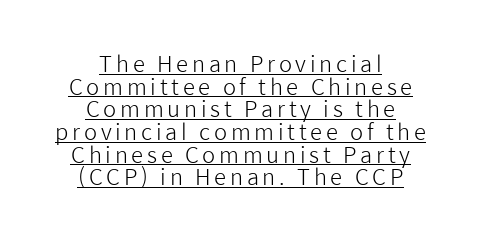
The image shows 22 px text type, upright; set centered, tight line spacing (1.03x), underlined.
